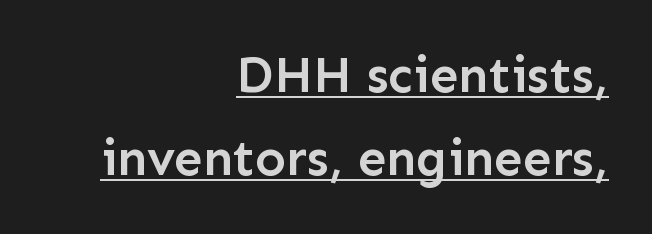
The image shows 51 px semibold sans-serif type, upright; set right-aligned, normal line spacing (1.63x), normal letter spacing, underlined; low stroke contrast and a medium x-height.
